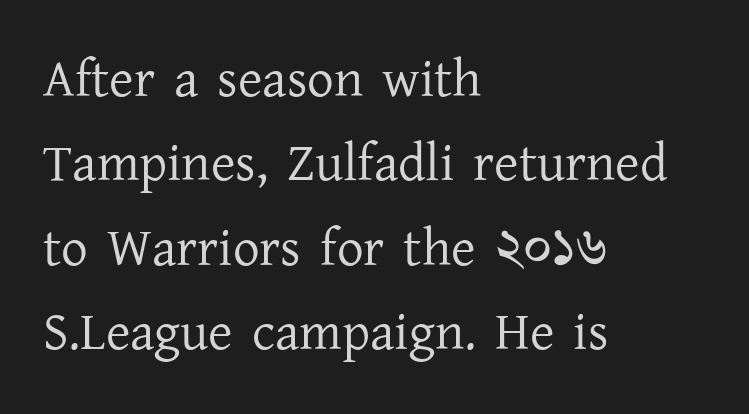
{"serif": "yes", "italic": "no", "bold": "no", "weight": "regular", "width": "normal", "stroke_contrast": "low", "x_height": "medium", "monospaced": "no", "underline": "no", "align": "left", "line_spacing": "normal", "line_spacing_ratio": 1.59, "letter_spacing": "normal", "letter_spacing_em": 0.0, "glyph_px": 53}
